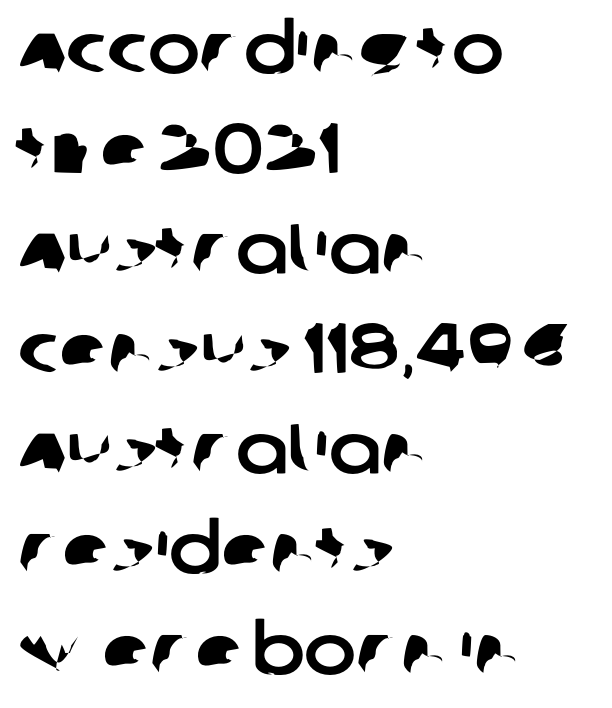
{"serif": "no", "width": "normal", "stroke_contrast": "low", "x_height": "large", "monospaced": "no", "underline": "no", "align": "left", "line_spacing": "normal", "line_spacing_ratio": 1.43, "letter_spacing": "normal", "letter_spacing_em": 0.0, "glyph_px": 70}
